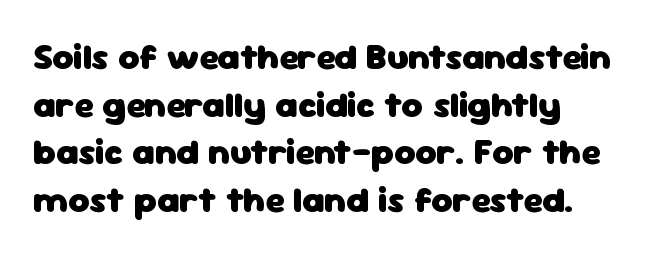
{"serif": "no", "italic": "no", "bold": "yes", "weight": "heavy", "width": "normal", "stroke_contrast": "low", "x_height": "medium", "monospaced": "no", "underline": "no", "line_spacing": "normal", "line_spacing_ratio": 1.32, "letter_spacing": "normal", "letter_spacing_em": 0.0, "glyph_px": 36}
